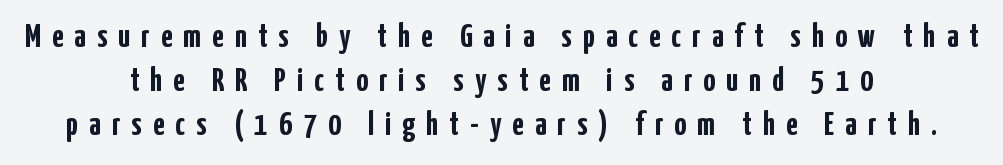
Q: Is the text bold? A: Yes.
Q: Is the text italic (slanted)? A: No, it is upright.
Q: Is the typeface a serif or a sans-serif typeface? A: Sans-serif.
Q: Is the text underlined? A: No.
Q: How is the paragraph aligned? A: Centered.
Q: Is the spacing between letters normal or unusually wide? A: Unusually wide.
Q: Is the spacing between lines tight, normal or loose? A: Normal.
Q: Width (condensed, normal, or wide)? A: Condensed.
Q: Stroke contrast? A: Low.
Q: x-height? A: Medium.
Q: Monospaced? A: No.
